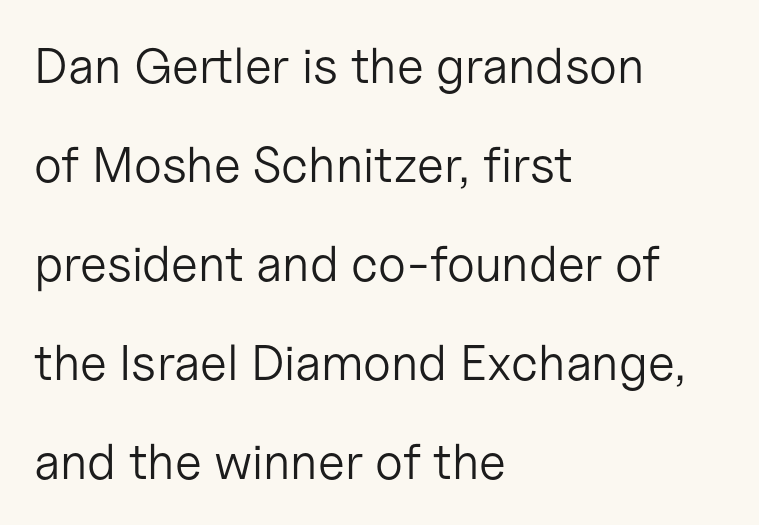
Q: Is the text bold? A: No.
Q: Is the text italic (slanted)? A: No, it is upright.
Q: Is the typeface a serif or a sans-serif typeface? A: Sans-serif.
Q: Is the text underlined? A: No.
Q: How is the paragraph aligned? A: Left-aligned.
Q: Is the spacing between letters normal or unusually wide? A: Normal.
Q: Is the spacing between lines tight, normal or loose? A: Loose.
Q: Width (condensed, normal, or wide)? A: Normal.
Q: Stroke contrast? A: Low.
Q: x-height? A: Medium.
Q: Monospaced? A: No.
